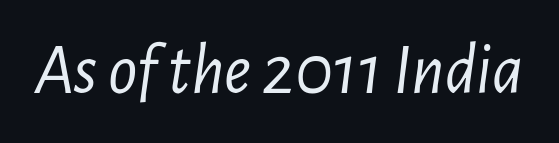
The image shows 72 px light, condensed type, italic (leaning right); set normal letter spacing, not underlined; low stroke contrast and a medium x-height.
